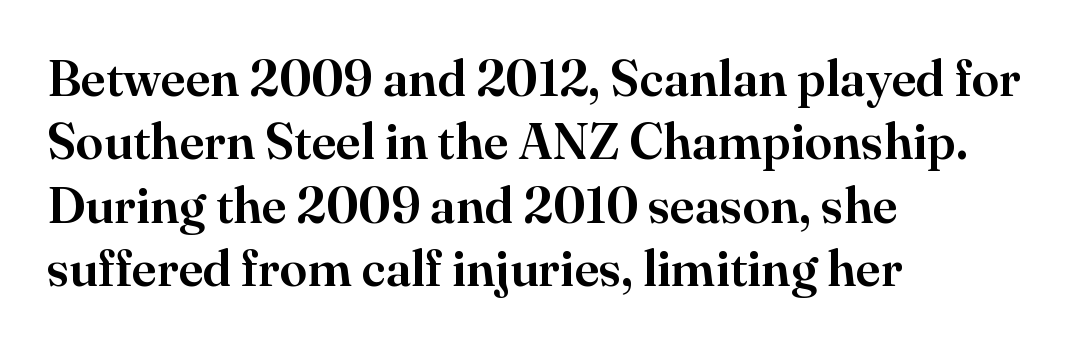
The image shows 50 px serif type, upright; set left-aligned, normal line spacing (1.27x), normal letter spacing, not underlined; high stroke contrast and a small x-height.
